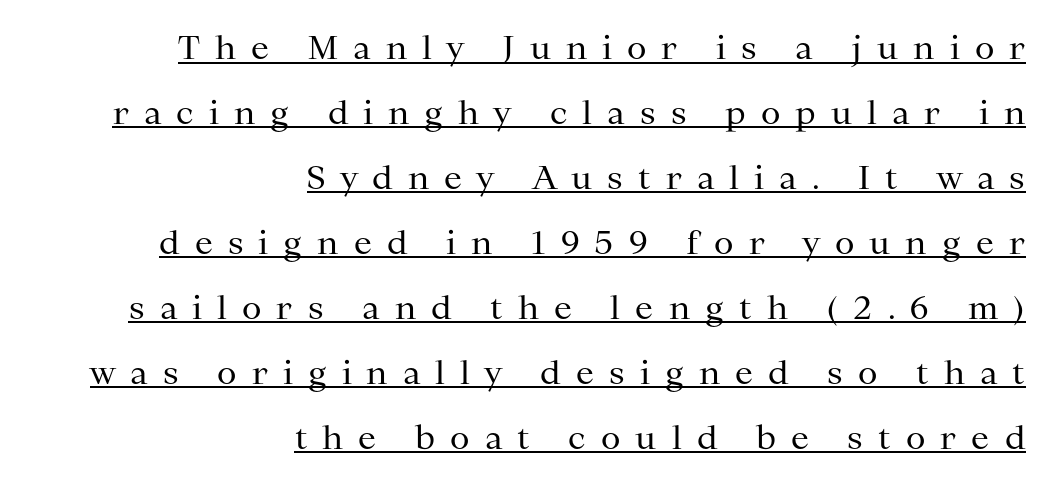
The image shows 32 px regular-weight serif type, upright; set right-aligned, loose line spacing (2.03x), unusually wide letter spacing (+0.47 em), underlined; medium stroke contrast and a medium x-height.
